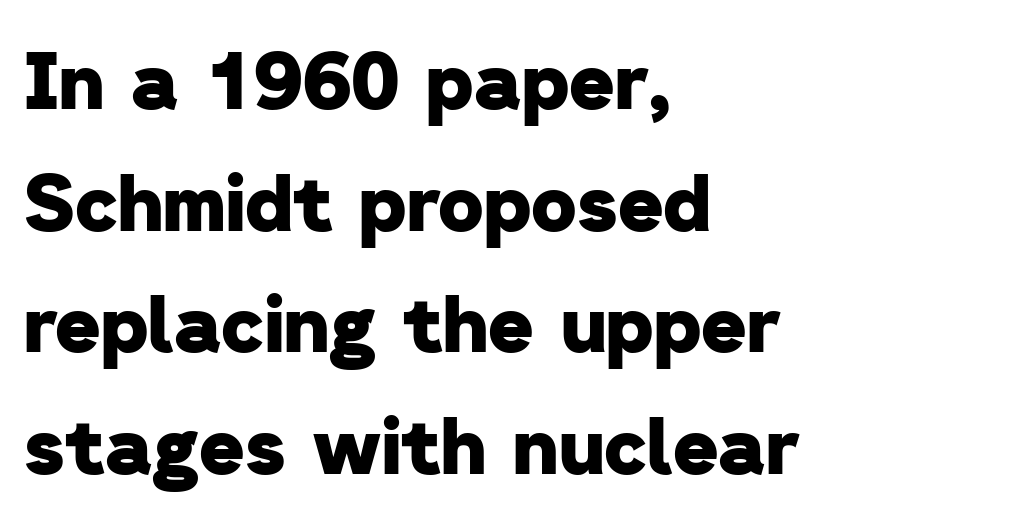
A typesetter would label this face a sans. In terms of leading, this rendering sits right in the middle. Lines of text with bare space underneath. Caption: standard tracking, unaltered. The passage shown is typed in a proportional face where columns would drift. Casual observation: everything's shoved over to the left.
